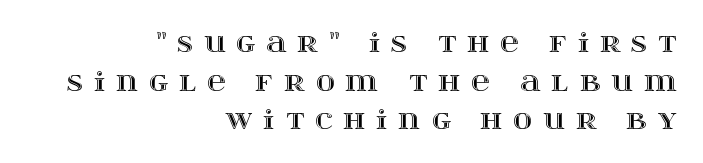
{"italic": "no", "underline": "no", "align": "right", "line_spacing": "normal", "line_spacing_ratio": 1.49, "letter_spacing": "wide", "letter_spacing_em": 0.42, "glyph_px": 26}
